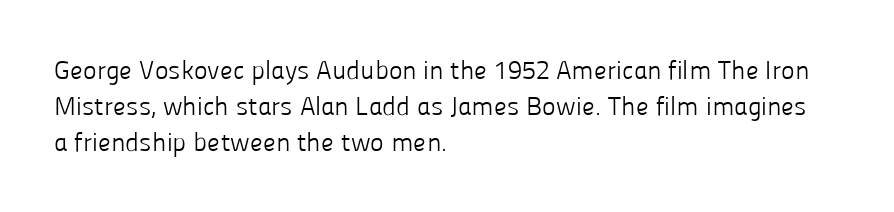
Q: Is the text bold? A: No.
Q: Is the text italic (slanted)? A: No, it is upright.
Q: Is the text underlined? A: No.
Q: How is the paragraph aligned? A: Left-aligned.
Q: Is the spacing between letters normal or unusually wide? A: Normal.
Q: Is the spacing between lines tight, normal or loose? A: Normal.
